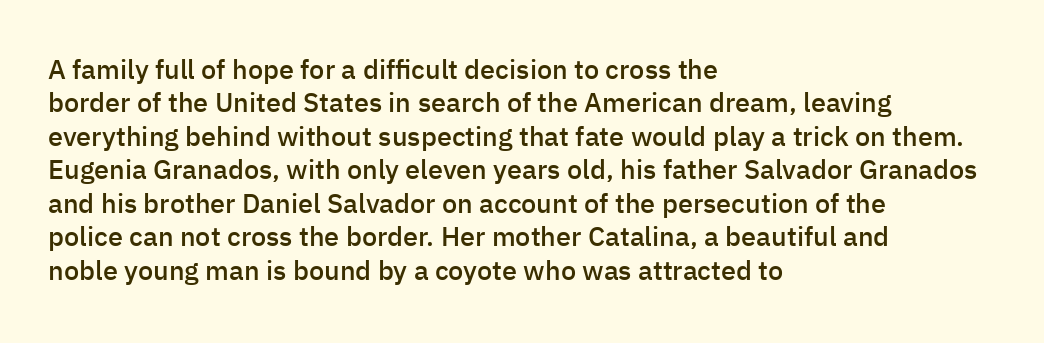
{"italic": "no", "bold": "semi", "underline": "no", "align": "left", "line_spacing_ratio": 1.24, "letter_spacing": "normal", "letter_spacing_em": 0.0, "glyph_px": 27}
